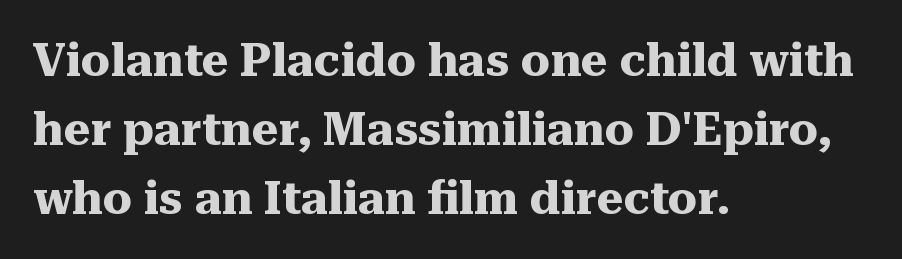
The image shows 46 px heavy serif type, upright; set left-aligned, normal line spacing (1.5x), normal letter spacing, not underlined; medium stroke contrast and a medium x-height.
